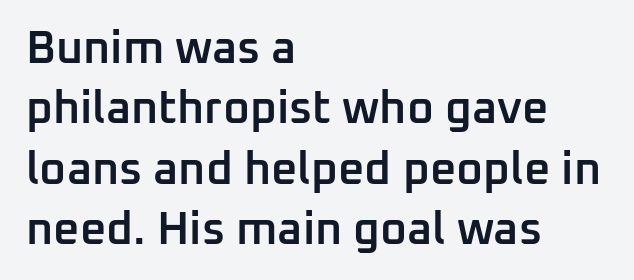
Look at the stroke-to-counter ratio: somewhat heavy, a semibold. Descenders are the only things crossing below the line. Students, observe: this is what conventionally led text looks like. Left-aligned paragraph, ragged on the right. You could call the tracking neutral — neither tight nor loose.
